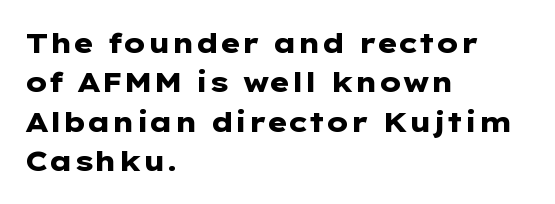
The image shows 28 px heavy, wide sans-serif type, upright; set left-aligned, normal line spacing (1.41x), normal letter spacing, not underlined; low stroke contrast and a medium x-height.
